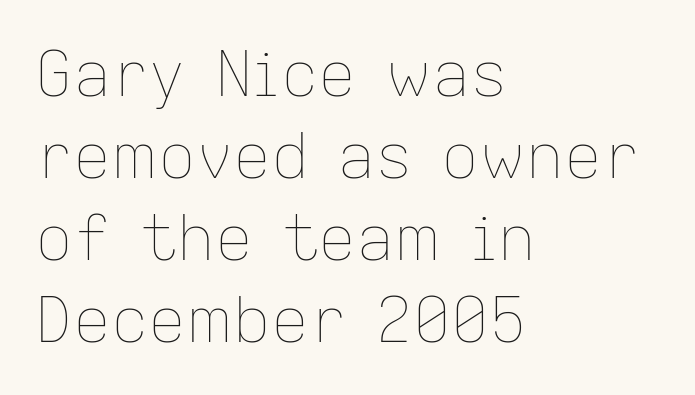
Q: Is the text bold? A: No.
Q: Is the text italic (slanted)? A: No, it is upright.
Q: Is the text underlined? A: No.
Q: How is the paragraph aligned? A: Left-aligned.
Q: Is the spacing between letters normal or unusually wide? A: Normal.
Q: Is the spacing between lines tight, normal or loose? A: Normal.
Q: Width (condensed, normal, or wide)? A: Normal.
Q: Stroke contrast? A: Low.
Q: x-height? A: Medium.
Q: Monospaced? A: No.
